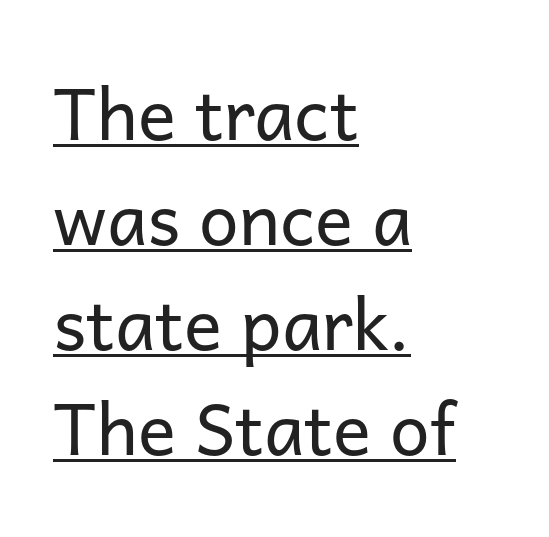
Q: Is the text bold? A: No.
Q: Is the text italic (slanted)? A: No, it is upright.
Q: Is the typeface a serif or a sans-serif typeface? A: Sans-serif.
Q: Is the text underlined? A: Yes.
Q: How is the paragraph aligned? A: Left-aligned.
Q: Is the spacing between letters normal or unusually wide? A: Normal.
Q: Is the spacing between lines tight, normal or loose? A: Normal.
Q: Width (condensed, normal, or wide)? A: Normal.
Q: Stroke contrast? A: Low.
Q: x-height? A: Medium.
Q: Monospaced? A: No.
